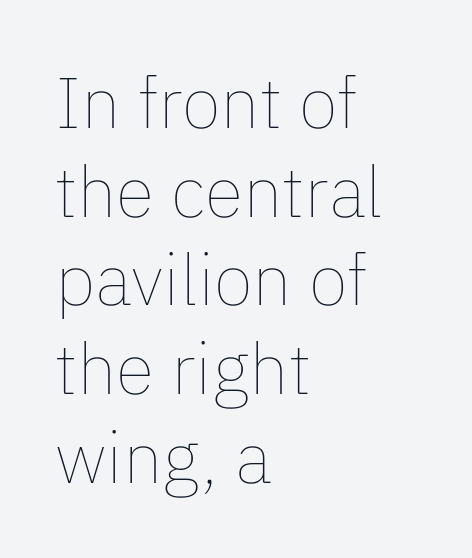
{"italic": "no", "bold": "no", "weight": "thin", "width": "normal", "stroke_contrast": "low", "x_height": "medium", "monospaced": "no", "underline": "no", "align": "left", "line_spacing": "normal", "line_spacing_ratio": 1.25, "letter_spacing": "normal", "letter_spacing_em": 0.0, "glyph_px": 71}
